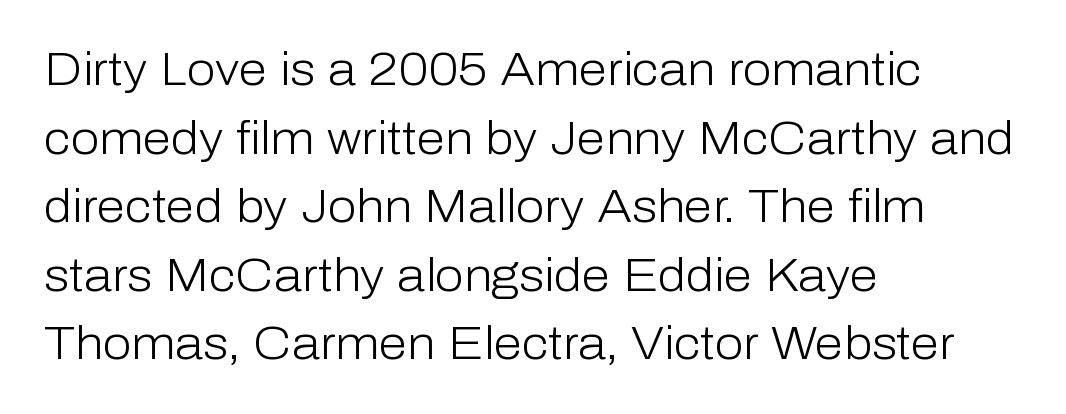
Q: Is the text bold? A: No.
Q: Is the text italic (slanted)? A: No, it is upright.
Q: Is the typeface a serif or a sans-serif typeface? A: Sans-serif.
Q: Is the text underlined? A: No.
Q: How is the paragraph aligned? A: Left-aligned.
Q: Is the spacing between letters normal or unusually wide? A: Normal.
Q: Is the spacing between lines tight, normal or loose? A: Normal.
Q: Width (condensed, normal, or wide)? A: Normal.
Q: Stroke contrast? A: Low.
Q: x-height? A: Medium.
Q: Monospaced? A: No.
